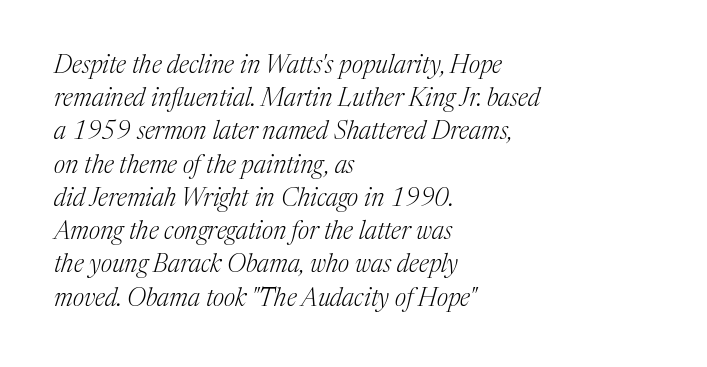
The image shows 25 px text type, italic (leaning right); set left-aligned, normal line spacing (1.33x), normal letter spacing, not underlined.
